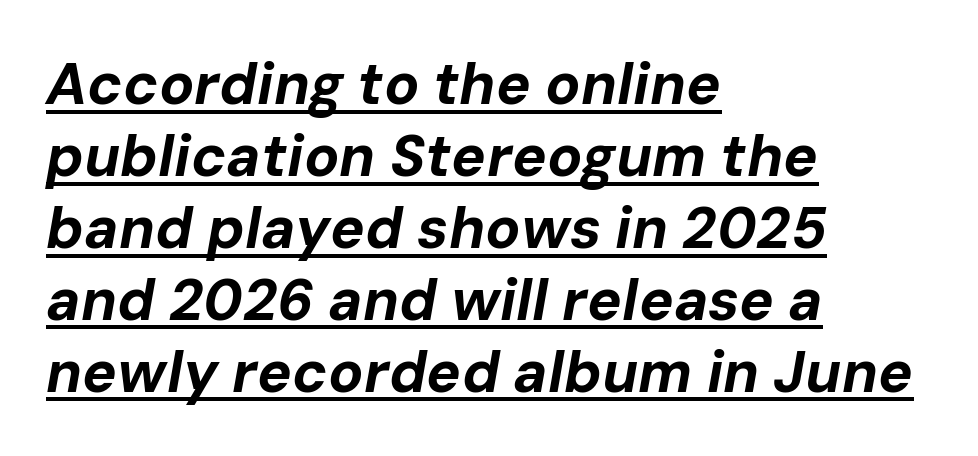
The glyphs are accompanied by a horizontal stroke just below them. Looking at the ascenders, they clearly lean. Horizontally, the lines are justified to the leading edge only. The strokes are fattened all the way to bold. Proportional: the letters do not fall into vertical columns. The letterforms sit shoulder to shoulder at normal distance.
